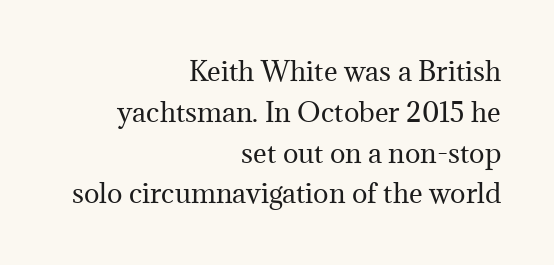
{"italic": "no", "bold": "no", "underline": "no", "align": "right", "line_spacing": "normal", "line_spacing_ratio": 1.57, "letter_spacing": "normal", "letter_spacing_em": 0.0, "glyph_px": 26}
